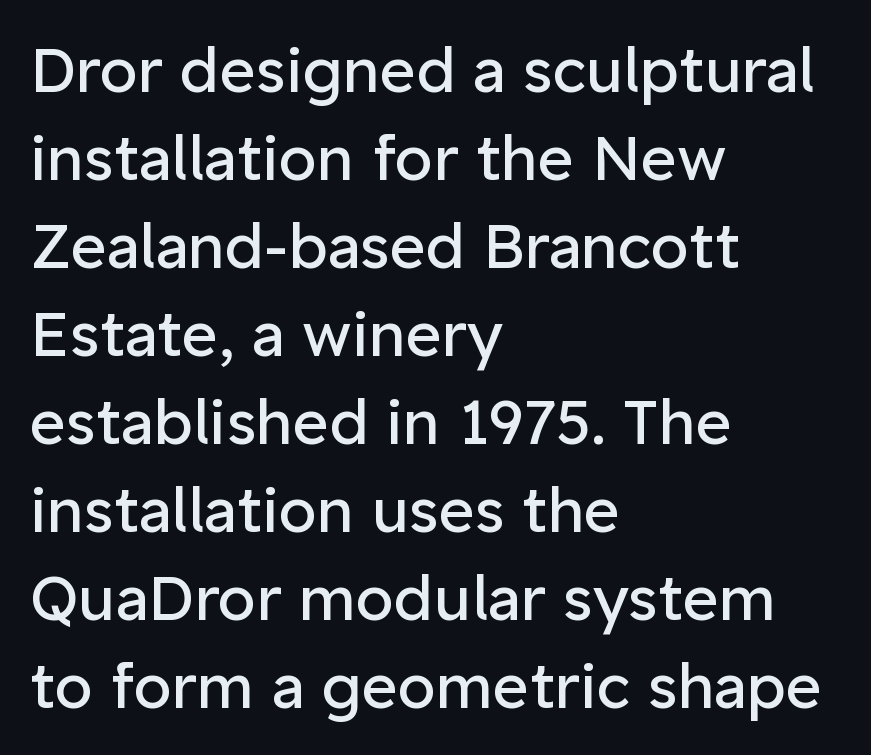
{"serif": "no", "italic": "no", "bold": "no", "weight": "regular", "width": "normal", "stroke_contrast": "low", "x_height": "medium", "monospaced": "no", "underline": "no", "align": "left", "line_spacing": "normal", "line_spacing_ratio": 1.42, "letter_spacing": "normal", "letter_spacing_em": 0.0, "glyph_px": 62}
